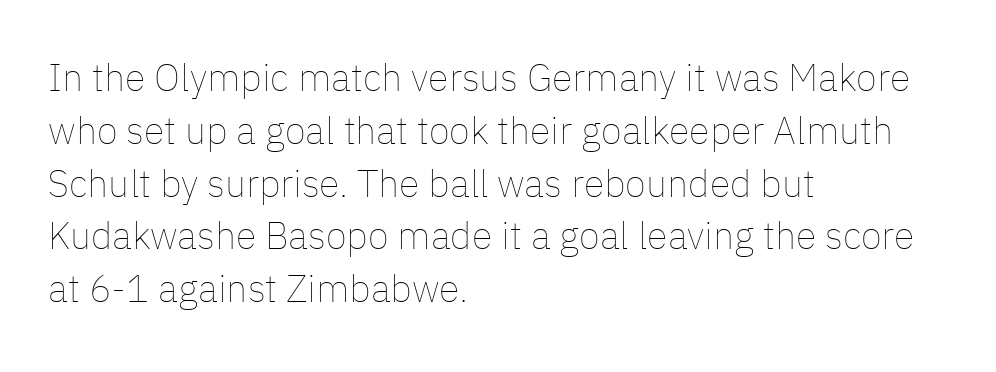
Q: Is the text bold? A: No.
Q: Is the text italic (slanted)? A: No, it is upright.
Q: Is the text underlined? A: No.
Q: How is the paragraph aligned? A: Left-aligned.
Q: Is the spacing between letters normal or unusually wide? A: Normal.
Q: Is the spacing between lines tight, normal or loose? A: Normal.
Q: Width (condensed, normal, or wide)? A: Normal.
Q: Stroke contrast? A: Low.
Q: x-height? A: Medium.
Q: Monospaced? A: No.
